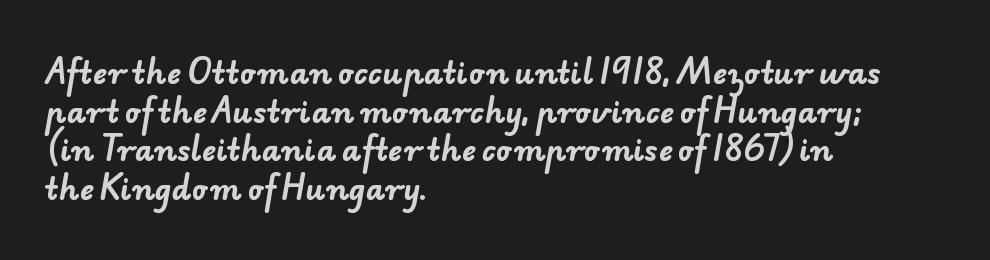
The image shows 30 px bold sans-serif type; set left-aligned, normal line spacing (1.29x), normal letter spacing, not underlined; low stroke contrast and a small x-height.
